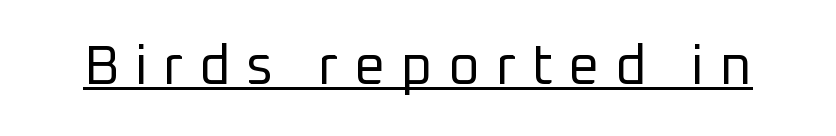
The image shows 55 px regular-weight sans-serif type, upright; set unusually wide letter spacing (+0.28 em), underlined; low stroke contrast and a medium x-height.
